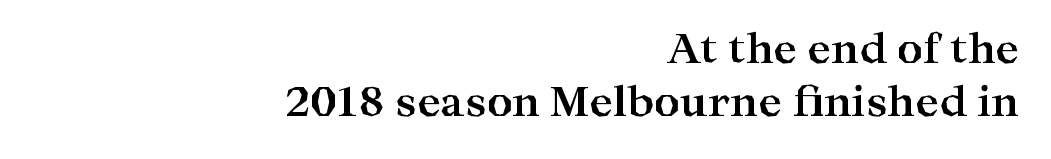
Q: Is the text bold? A: Yes.
Q: Is the text italic (slanted)? A: No, it is upright.
Q: Is the typeface a serif or a sans-serif typeface? A: Serif.
Q: Is the text underlined? A: No.
Q: How is the paragraph aligned? A: Right-aligned.
Q: Is the spacing between letters normal or unusually wide? A: Normal.
Q: Is the spacing between lines tight, normal or loose? A: Normal.
Q: Width (condensed, normal, or wide)? A: Wide.
Q: Stroke contrast? A: High.
Q: x-height? A: Medium.
Q: Monospaced? A: No.
